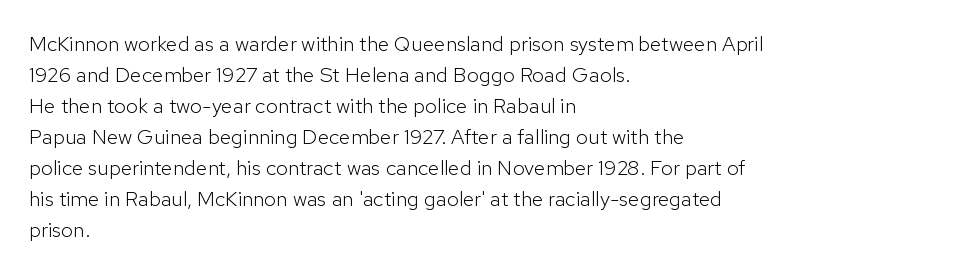
{"italic": "no", "bold": "no", "underline": "no", "align": "left", "line_spacing": "normal", "line_spacing_ratio": 1.48, "letter_spacing": "normal", "letter_spacing_em": 0.0, "glyph_px": 21}
